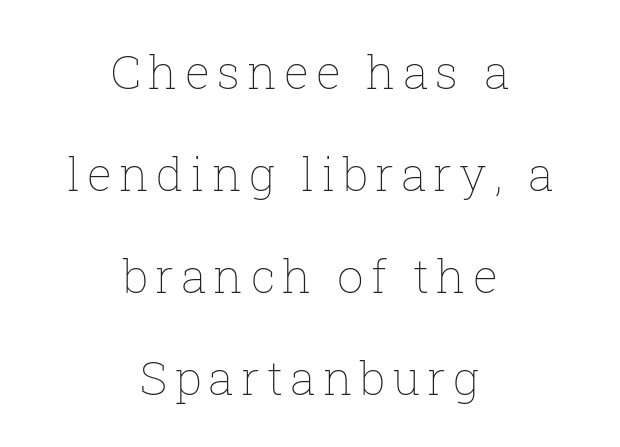
The image shows 47 px thin type, upright; set centered, loose line spacing (2.17x), not underlined; low stroke contrast and a medium x-height.
